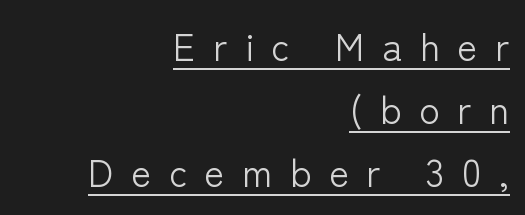
Q: Is the text bold? A: No.
Q: Is the text italic (slanted)? A: No, it is upright.
Q: Is the typeface a serif or a sans-serif typeface? A: Sans-serif.
Q: Is the text underlined? A: Yes.
Q: How is the paragraph aligned? A: Right-aligned.
Q: Is the spacing between letters normal or unusually wide? A: Unusually wide.
Q: Is the spacing between lines tight, normal or loose? A: Normal.
Q: Width (condensed, normal, or wide)? A: Normal.
Q: Stroke contrast? A: Low.
Q: x-height? A: Medium.
Q: Monospaced? A: No.
